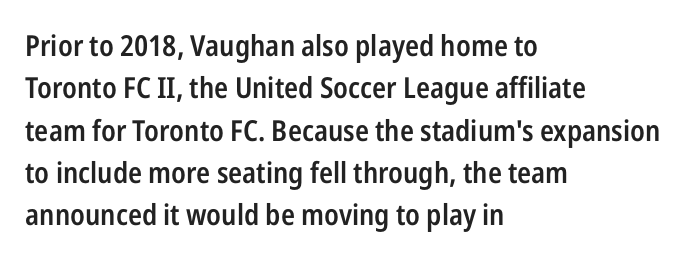
{"serif": "no", "italic": "no", "bold": "semi", "weight": "semibold", "width": "condensed", "stroke_contrast": "low", "x_height": "medium", "monospaced": "no", "underline": "no", "align": "left", "line_spacing": "normal", "line_spacing_ratio": 1.46, "letter_spacing": "normal", "letter_spacing_em": 0.0, "glyph_px": 29}
